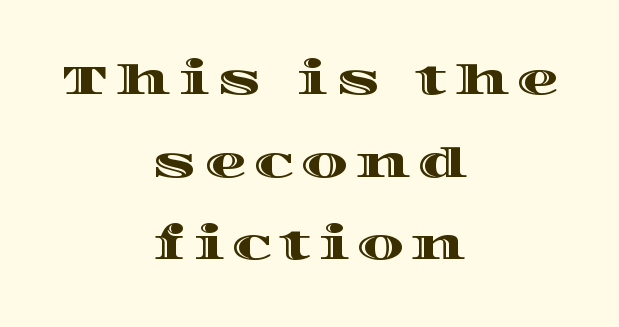
The image shows 42 px wide type, upright; set centered, loose line spacing (1.97x), not underlined; a large x-height.
